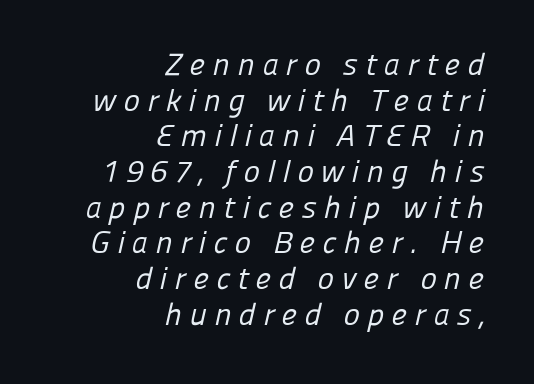
The image shows 31 px regular-weight sans-serif type; set right-aligned, tight line spacing (1.15x), unusually wide letter spacing (+0.24 em), not underlined; low stroke contrast and a medium x-height.
